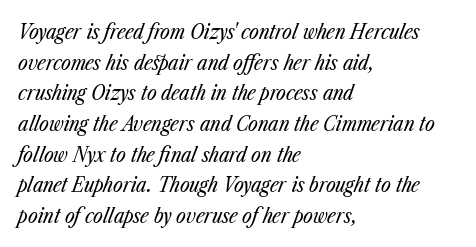
Q: Is the text bold? A: No.
Q: Is the text italic (slanted)? A: Yes, it leans right by about 23 degrees.
Q: Is the text underlined? A: No.
Q: How is the paragraph aligned? A: Left-aligned.
Q: Is the spacing between letters normal or unusually wide? A: Normal.
Q: Is the spacing between lines tight, normal or loose? A: Normal.
